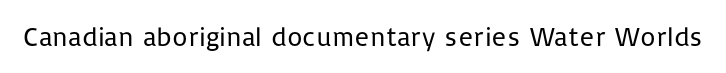
Has an underline been added? It has not. The type is set solid horizontally, with unmodified tracking. The characters are drawn with everyday or finer stroke widths. Every character sits straight up, as roman type does.
